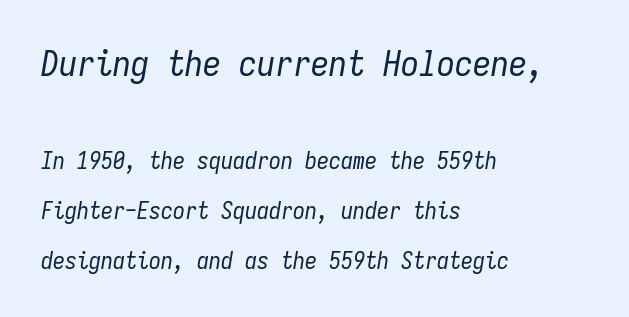
The image shows 36 px regular-weight, condensed type, italic (leaning right), monospaced; set left-aligned, loose line spacing (2.08x), normal letter spacing, not underlined; the first (top) block is 1.5x larger; low stroke contrast and a medium x-height.
